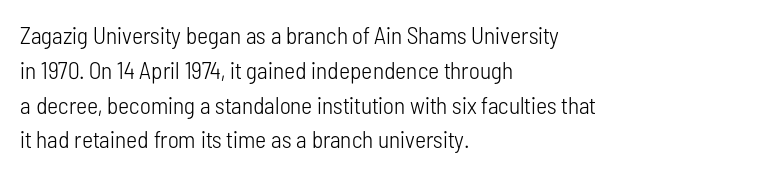
The image shows 24 px text type, upright; set left-aligned, normal line spacing (1.45x), normal letter spacing, not underlined.
